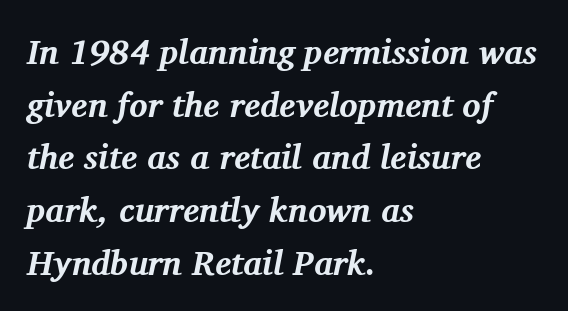
These lines are set flush left with a ragged right edge. Caption: bold face, heavy strokes. Check the space under the baseline: it is left empty. To sum up the face: it has serifs.
